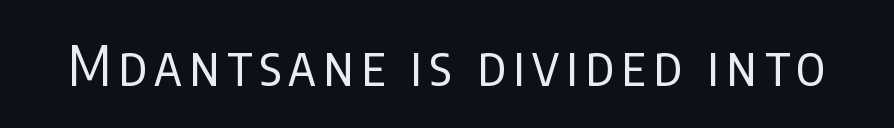
{"serif": "no", "italic": "no", "bold": "no", "weight": "regular", "width": "condensed", "stroke_contrast": "low", "x_height": "large", "monospaced": "no", "underline": "no", "glyph_px": 54}
